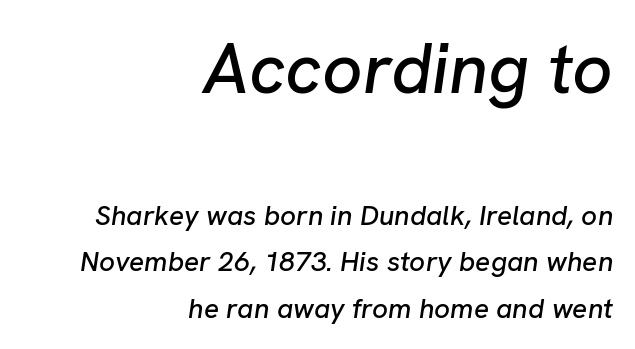
The image shows 71 px text type, italic (leaning right); set right-aligned, normal line spacing (1.66x), normal letter spacing, not underlined; the first (top) block is 2.54x larger; low stroke contrast and a medium x-height.
